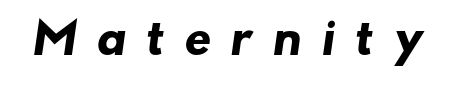
The rendering uses a bold face; every stroke is thick and dark. The type is letterspaced generously, with wide tracking. Descenders are the only things crossing below the line. The passage shown is typeset with a sans-serif family. Varying glyph widths throughout — classic text-font behaviour.
